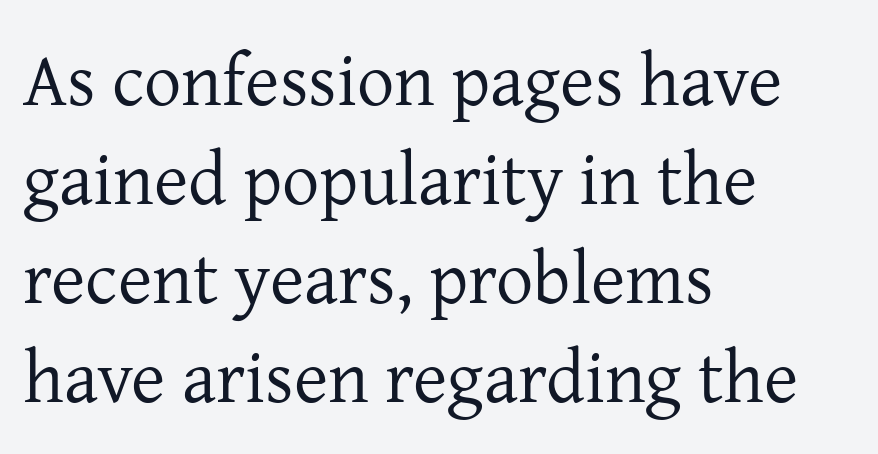
Letter spacing: default. This is serif lettering, the kind often seen in printed books. Casual observation: everything's shoved over to the left. Is this a fixed-width face? No — the glyphs have proportional, varying widths. The typesetting does not lean heavy: it is not bold.
